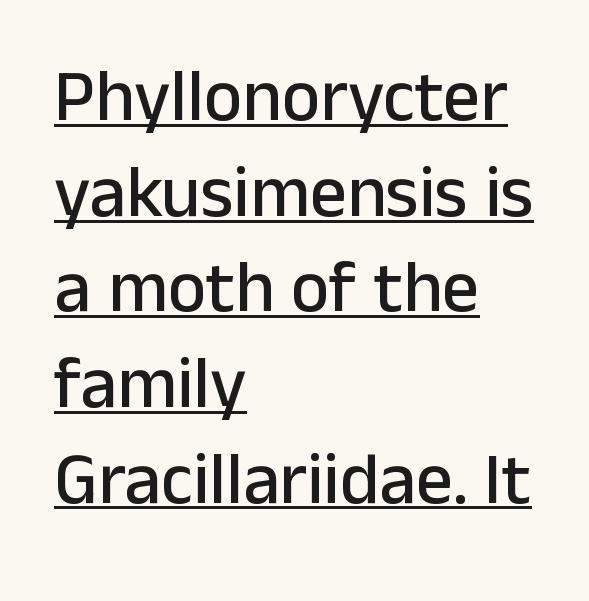
The image shows 73 px sans-serif type, upright; set left-aligned, normal line spacing (1.31x), normal letter spacing, underlined; low stroke contrast and a medium x-height.
